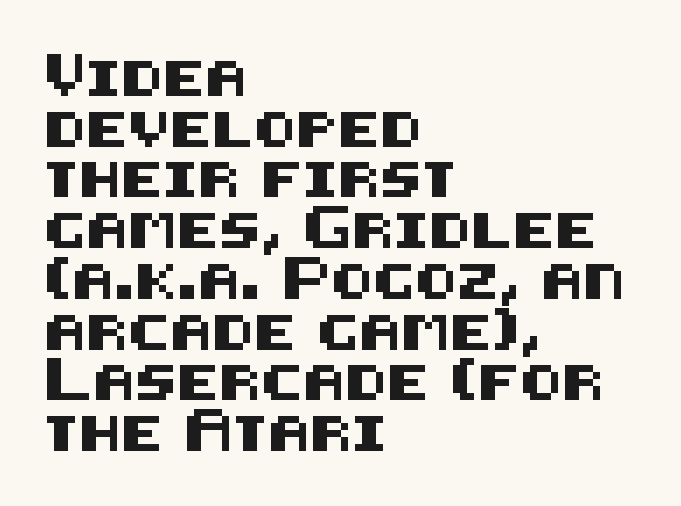
Q: Is the text italic (slanted)? A: No, it is upright.
Q: Is the typeface a serif or a sans-serif typeface? A: Sans-serif.
Q: Is the text underlined? A: No.
Q: How is the paragraph aligned? A: Left-aligned.
Q: Is the spacing between letters normal or unusually wide? A: Normal.
Q: Is the spacing between lines tight, normal or loose? A: Normal.
Q: Width (condensed, normal, or wide)? A: Normal.
Q: Stroke contrast? A: Medium.
Q: x-height? A: Large.
